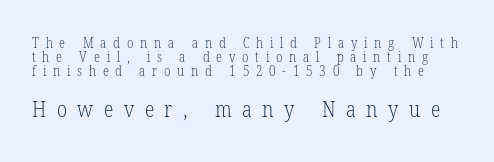
Q: Is the text bold? A: No.
Q: Is the text italic (slanted)? A: No, it is upright.
Q: Is the text underlined? A: No.
Q: Is the spacing between letters normal or unusually wide? A: Unusually wide.
Q: Is the spacing between lines tight, normal or loose? A: Tight.
Q: Which block of text is set in a larger size, the first (top) or the second (bottom)? A: The second (bottom) one.
